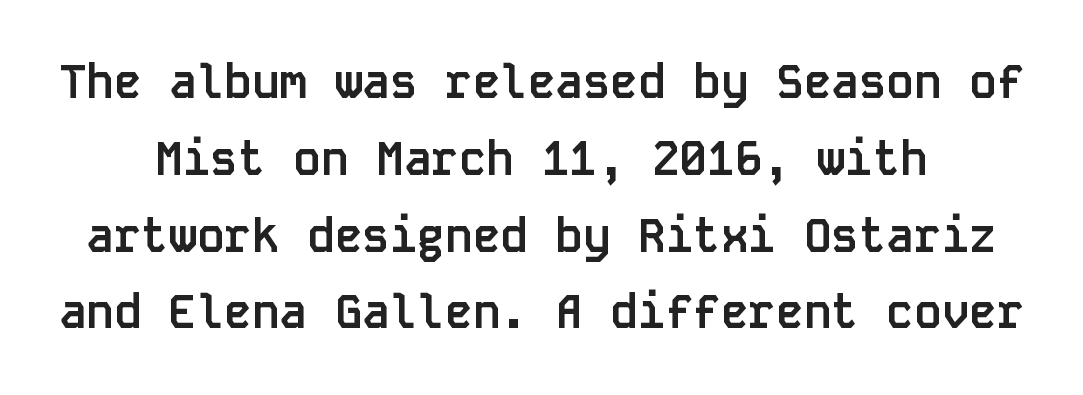
The image shows 46 px semibold sans-serif type, upright, monospaced; set centered, normal line spacing (1.67x), normal letter spacing, not underlined; low stroke contrast and a large x-height.
